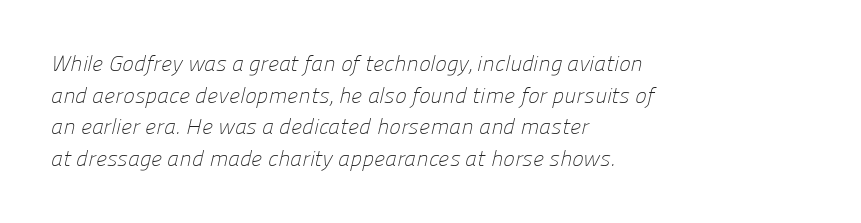
The image shows 22 px text type; set left-aligned, normal line spacing (1.44x), normal letter spacing, not underlined.
